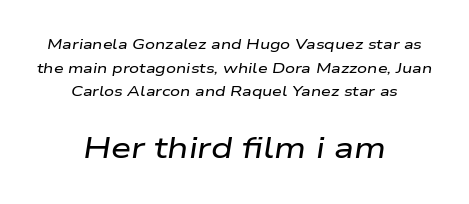
The image shows 29 px wide type, italic (leaning right); set centered, normal line spacing (1.69x), normal letter spacing, not underlined; the second (bottom) block is 2.07x larger; low stroke contrast and a medium x-height.
